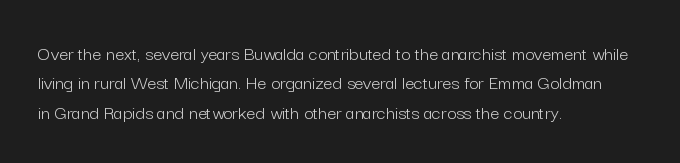
Q: Is the text bold? A: No.
Q: Is the text italic (slanted)? A: No, it is upright.
Q: Is the text underlined? A: No.
Q: How is the paragraph aligned? A: Left-aligned.
Q: Is the spacing between letters normal or unusually wide? A: Normal.
Q: Is the spacing between lines tight, normal or loose? A: Normal.
